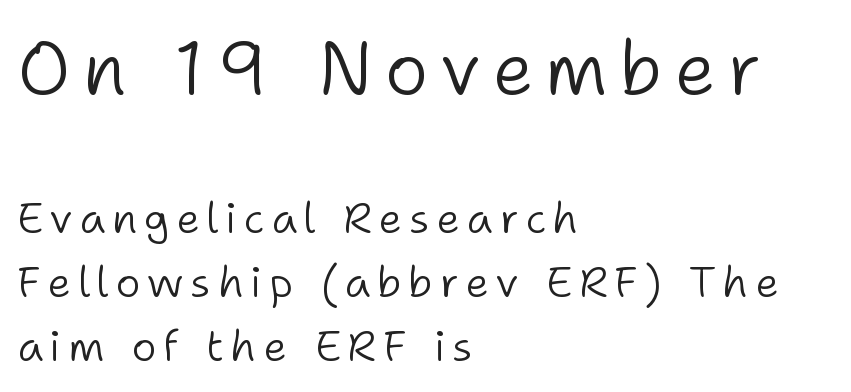
Proportional: the letters do not fall into vertical columns. Compared with a typical body face, this is equally light or lighter still. No feet cap the strokes, marking this as sans-serif type. Rendered with straight, roman letterforms. Reading down the column, the eye jumps a familiar distance to each next line. The baseline area is clear.
